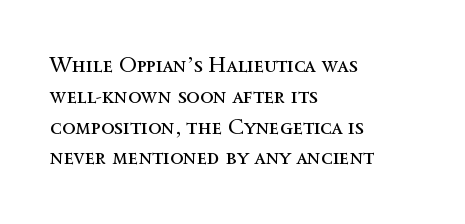
Summary of vertical rhythm: regular, with standard interline spacing. Short note: letters normally spaced. The font's upright variant was chosen for this text. Casual observation: everything's shoved over to the left.
